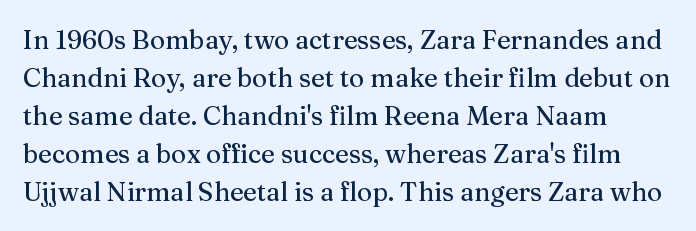
Vertical strokes here are truly vertical. Inter-character spacing is left at the font's built-in metrics. Beneath every word, the page is bare. The typesetter chose a ragged-right arrangement here. Quick note: interline space is typical.
